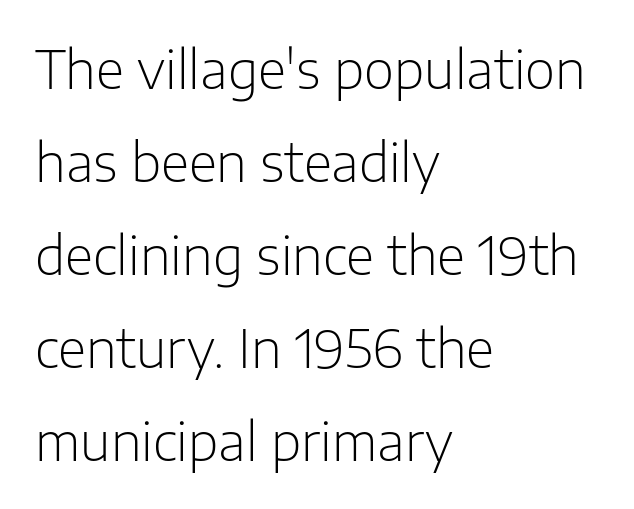
Each letter's strokes conclude bluntly, with no projecting serifs. A quiet, ordinary-to-light weight characterises the typeface. The letters stand upright; this is a roman face. The specimen omits any rule beneath the text block's lines. Character widths vary here, with narrow letters taking less room than wide ones. Compared with typical body copy, the letter spacing here is the same.
